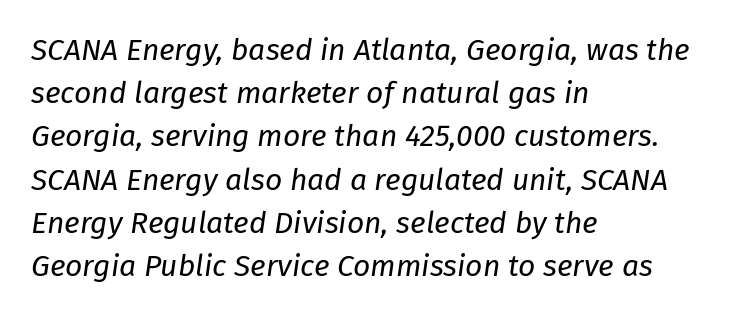
Bare-footed words on every line. Unbolded letterforms with no extra heft. Short note: letters normally spaced. Horizontally, the lines are justified to the leading edge only.
